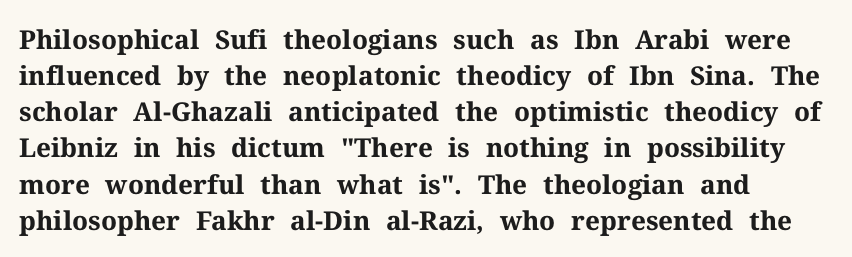
Clear beneath every line of the passage. The typography opts for an upright posture over an oblique one. Evenly set lines give the paragraph a standard silhouette. Standard letterfit; no display-style spreading of the glyphs. The compositor pushed each line to the left boundary.
